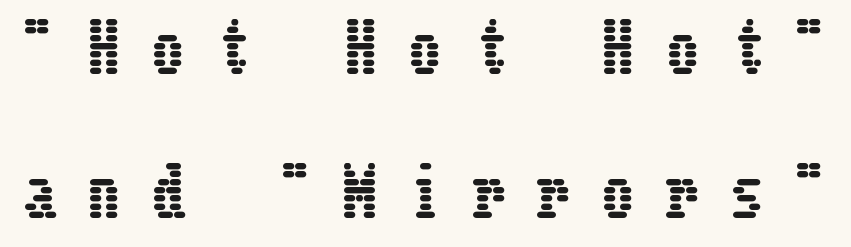
{"italic": "no", "width": "condensed", "stroke_contrast": "low", "x_height": "medium", "underline": "no", "line_spacing": "loose", "line_spacing_ratio": 2.22, "letter_spacing": "wide", "letter_spacing_em": 0.49, "glyph_px": 65}
